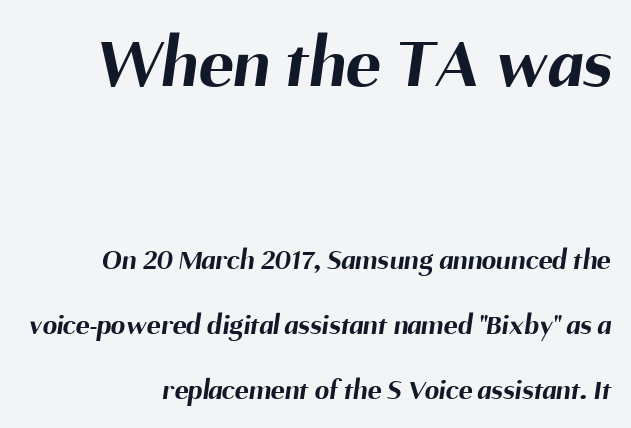
Bigger letters appear in the top chunk; the bottom chunk is reduced. Strokes here are thick enough to call this a true bold. You could not count columns in this text — the font is proportionally spaced. Horizontal alignment here is rightward, an uncommon choice for prose. Spacing between characters is what you'd get straight out of the box.
